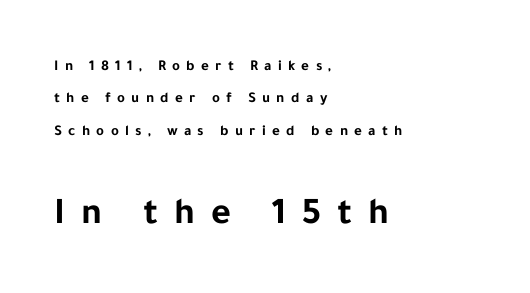
Look at the bottom of the vertical strokes: they stop flat, with no serifs. Quick note: interline space is abundant. The rendering uses natural spacing where letterforms have individual widths. Do the letters lean? They stand straight. The designer gave the closing block more size than the opening block. Is the letter spacing exaggerated? Yes — the characters are pushed far apart.
